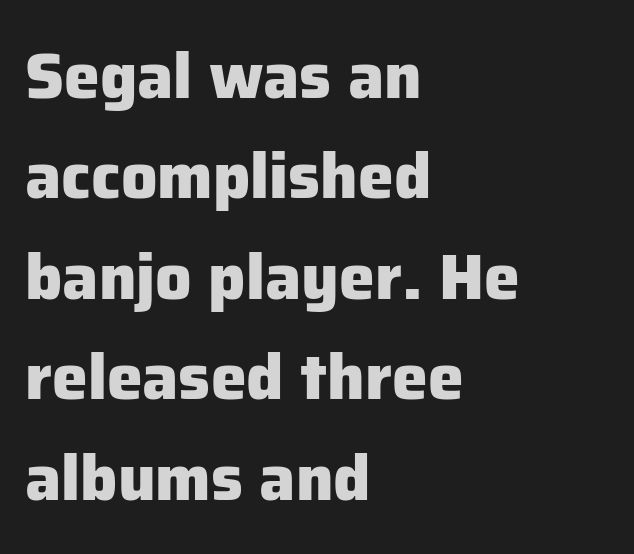
{"serif": "no", "italic": "no", "bold": "yes", "weight": "heavy", "width": "normal", "stroke_contrast": "low", "x_height": "medium", "monospaced": "no", "underline": "no", "align": "left", "line_spacing": "normal", "line_spacing_ratio": 1.57, "letter_spacing": "normal", "letter_spacing_em": 0.0, "glyph_px": 64}
